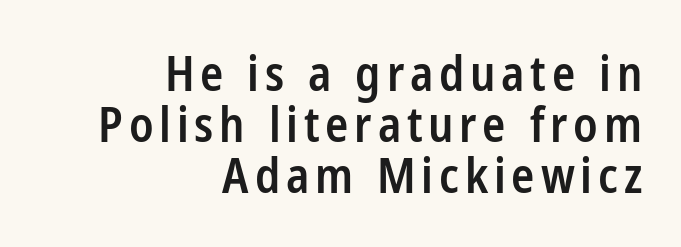
Q: Is the text bold? A: Semi-bold.
Q: Is the text italic (slanted)? A: No, it is upright.
Q: Is the typeface a serif or a sans-serif typeface? A: Sans-serif.
Q: Is the text underlined? A: No.
Q: How is the paragraph aligned? A: Right-aligned.
Q: Is the spacing between lines tight, normal or loose? A: Tight.
Q: Width (condensed, normal, or wide)? A: Condensed.
Q: Stroke contrast? A: Low.
Q: x-height? A: Medium.
Q: Monospaced? A: No.
